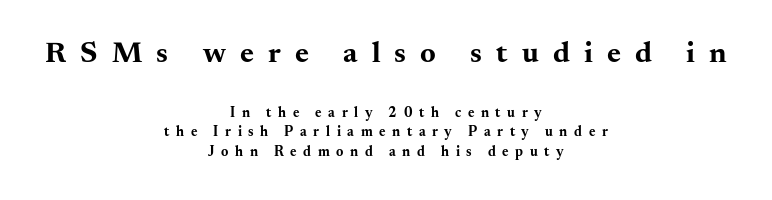
Q: Is the text bold? A: Yes.
Q: Is the text italic (slanted)? A: No, it is upright.
Q: Is the typeface a serif or a sans-serif typeface? A: Serif.
Q: Is the text underlined? A: No.
Q: How is the paragraph aligned? A: Centered.
Q: Is the spacing between letters normal or unusually wide? A: Unusually wide.
Q: Is the spacing between lines tight, normal or loose? A: Normal.
Q: Which block of text is set in a larger size, the first (top) or the second (bottom)? A: The first (top) one.
Q: Width (condensed, normal, or wide)? A: Wide.
Q: Stroke contrast? A: Medium.
Q: x-height? A: Small.
Q: Monospaced? A: No.
